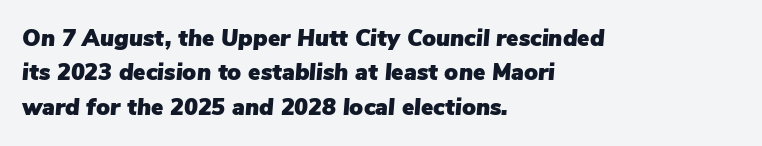
The image shows 23 px text type, italic (leaning right); set left-aligned, normal line spacing (1.5x), normal letter spacing, not underlined.
